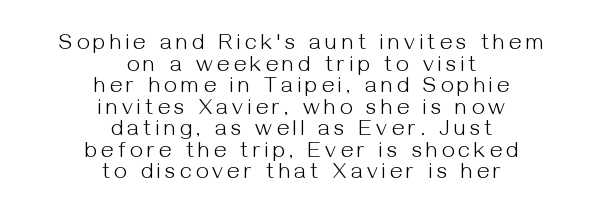
Q: Is the text bold? A: No.
Q: Is the text italic (slanted)? A: No, it is upright.
Q: Is the text underlined? A: No.
Q: How is the paragraph aligned? A: Centered.
Q: Is the spacing between letters normal or unusually wide? A: Unusually wide.
Q: Is the spacing between lines tight, normal or loose? A: Tight.
